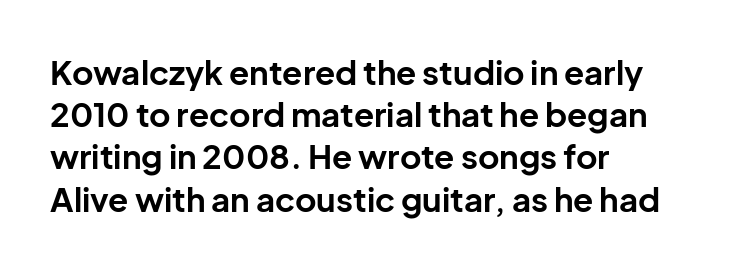
The image shows 33 px bold sans-serif type, upright; set left-aligned, normal line spacing (1.28x), normal letter spacing, not underlined; low stroke contrast and a medium x-height.
